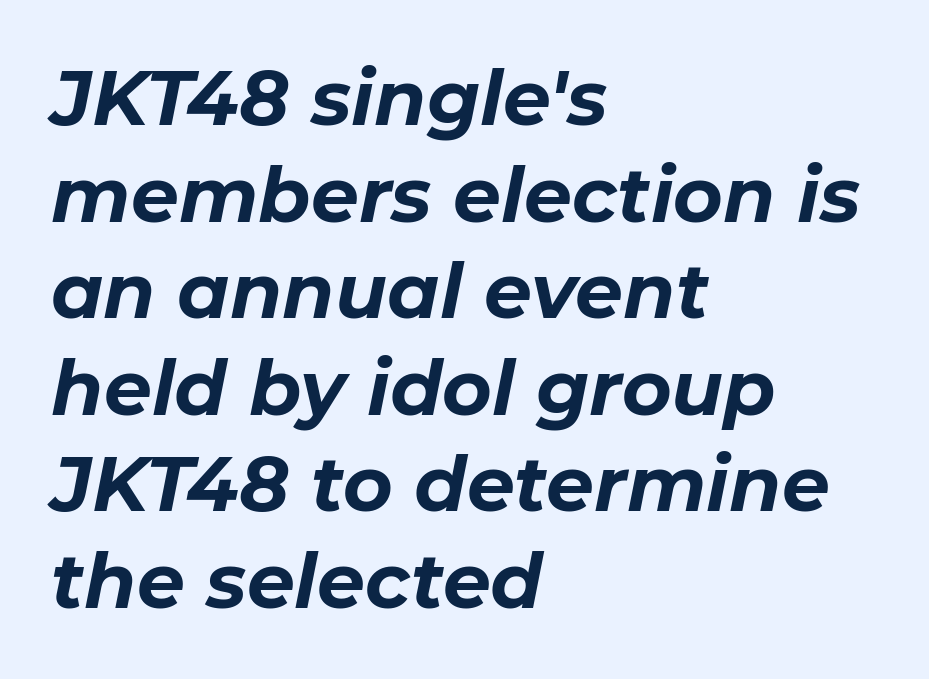
{"italic": "yes", "lean": "right", "slant_degrees": 11, "bold": "yes", "weight": "bold", "width": "normal", "stroke_contrast": "low", "x_height": "medium", "monospaced": "no", "underline": "no", "align": "left", "line_spacing": "normal", "line_spacing_ratio": 1.27, "letter_spacing": "normal", "letter_spacing_em": 0.0, "glyph_px": 76}
